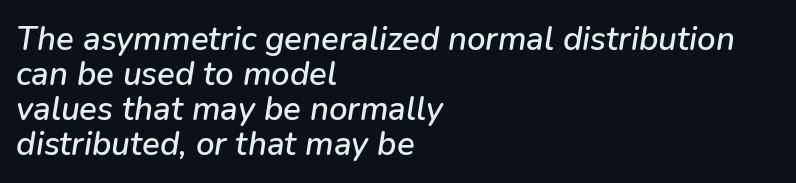
The image shows 33 px text type, italic (leaning right); set left-aligned, tight line spacing (1.06x), normal letter spacing, not underlined; low stroke contrast and a medium x-height.
